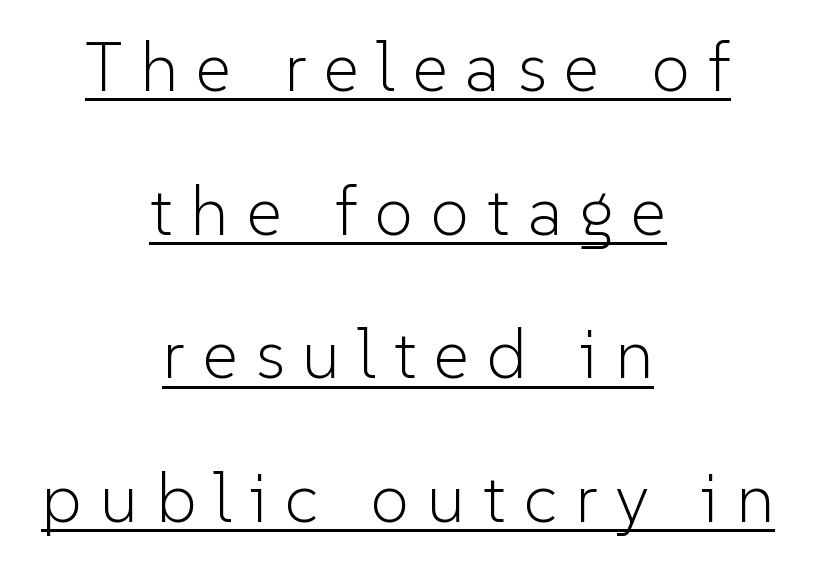
{"serif": "no", "italic": "no", "bold": "no", "weight": "light", "width": "normal", "stroke_contrast": "low", "x_height": "medium", "monospaced": "no", "underline": "yes", "align": "center", "line_spacing": "loose", "line_spacing_ratio": 2.08, "letter_spacing": "wide", "letter_spacing_em": 0.26, "glyph_px": 69}
